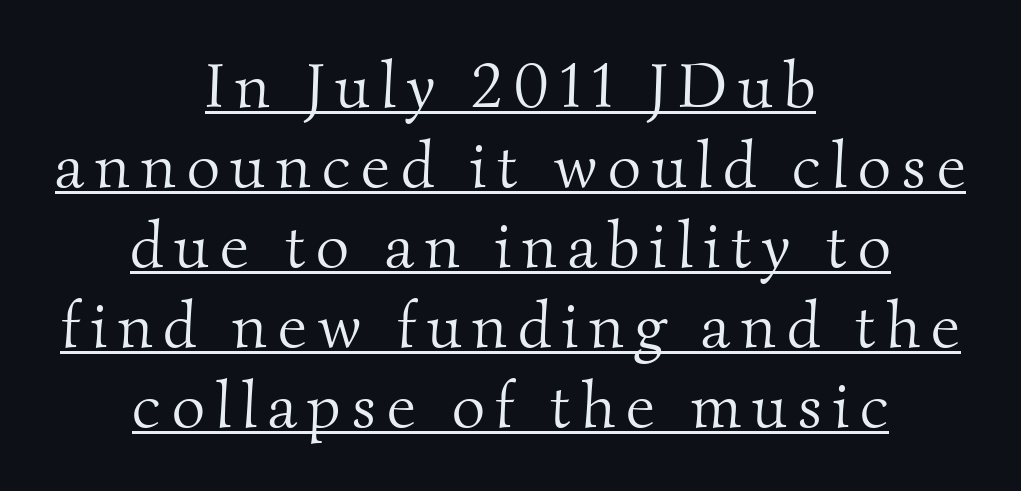
Q: Is the text bold? A: No.
Q: Is the typeface a serif or a sans-serif typeface? A: Serif.
Q: Is the text underlined? A: Yes.
Q: How is the paragraph aligned? A: Centered.
Q: Is the spacing between lines tight, normal or loose? A: Normal.
Q: Width (condensed, normal, or wide)? A: Normal.
Q: Stroke contrast? A: Medium.
Q: x-height? A: Small.
Q: Monospaced? A: No.
